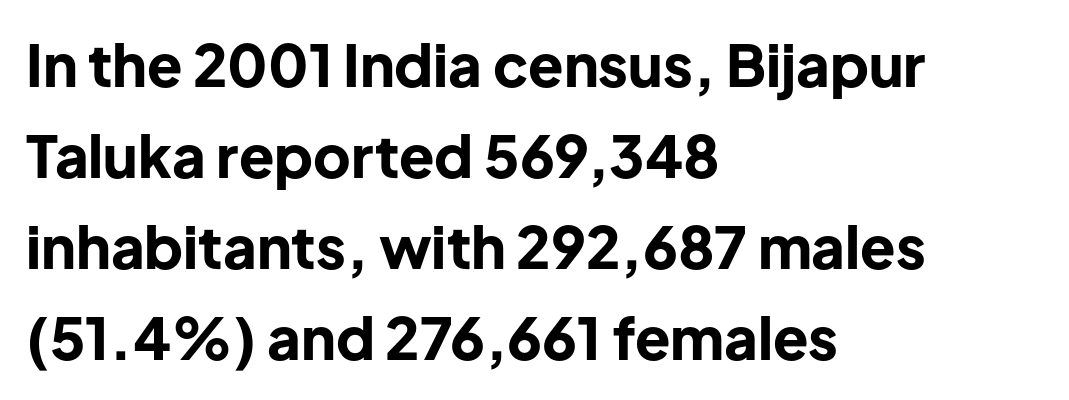
The image shows 58 px bold sans-serif type, upright; set left-aligned, normal line spacing (1.57x), normal letter spacing, not underlined; low stroke contrast and a medium x-height.
